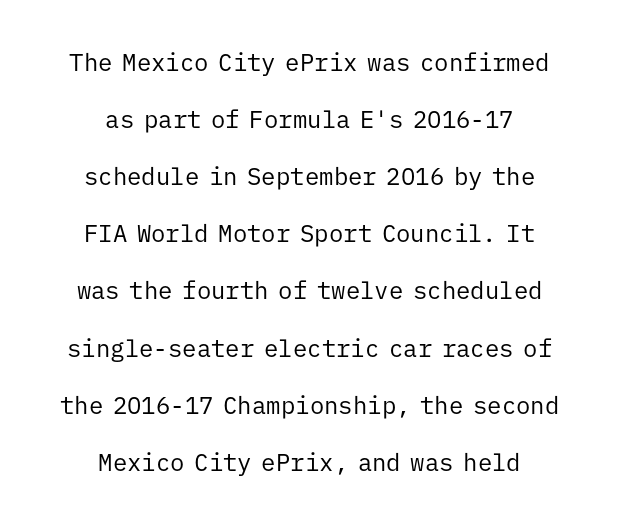
The passage is arranged like a title page — every line centered. Look at the tracking — it's just the regular setting, nothing added. Stems and bowls with no extra thickness — not bold. The space directly below the letters is spotless.
